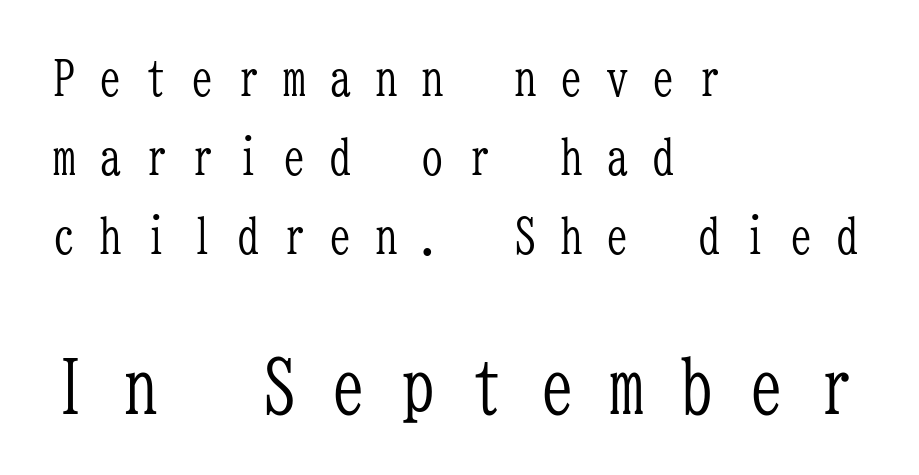
{"serif": "yes", "italic": "no", "bold": "no", "weight": "light", "width": "condensed", "stroke_contrast": "low", "x_height": "medium", "monospaced": "yes", "underline": "no", "align": "left", "line_spacing": "normal", "line_spacing_ratio": 1.61, "letter_spacing": "wide", "letter_spacing_em": 0.44, "larger_block": "second", "size_ratio": 1.51, "glyph_px": 74}
